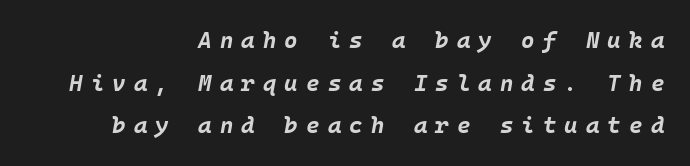
{"italic": "yes", "lean": "right", "slant_degrees": 10, "bold": "yes", "underline": "no", "align": "right", "line_spacing_ratio": 1.85, "letter_spacing": "wide", "letter_spacing_em": 0.35, "glyph_px": 23}
